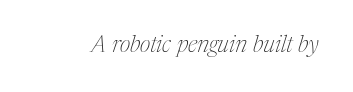
{"italic": "yes", "lean": "right", "slant_degrees": 17, "bold": "no", "underline": "no", "letter_spacing": "normal", "letter_spacing_em": 0.0, "glyph_px": 23}
